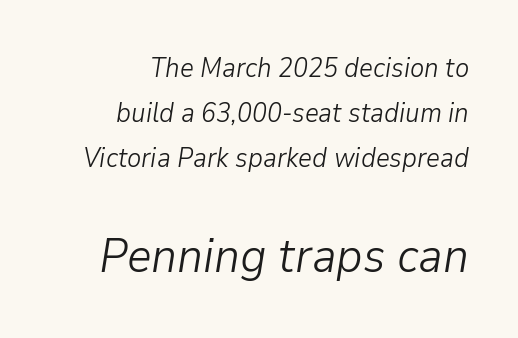
The characters are drawn with everyday or finer stroke widths. The rendering enlarges the type as you move from the upper chunk to the lower. The font's italic variant was chosen for this text. Words appear dense and cohesive because spacing is normal.
